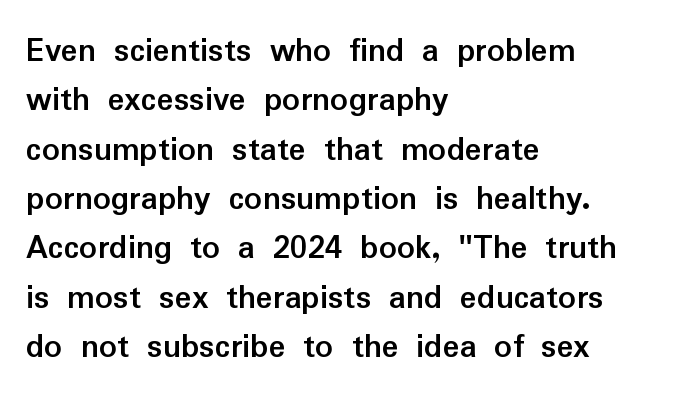
Q: Is the text bold? A: Yes.
Q: Is the text italic (slanted)? A: No, it is upright.
Q: Is the typeface a serif or a sans-serif typeface? A: Sans-serif.
Q: Is the text underlined? A: No.
Q: How is the paragraph aligned? A: Left-aligned.
Q: Is the spacing between letters normal or unusually wide? A: Normal.
Q: Is the spacing between lines tight, normal or loose? A: Normal.
Q: Width (condensed, normal, or wide)? A: Normal.
Q: Stroke contrast? A: Low.
Q: x-height? A: Medium.
Q: Monospaced? A: No.
